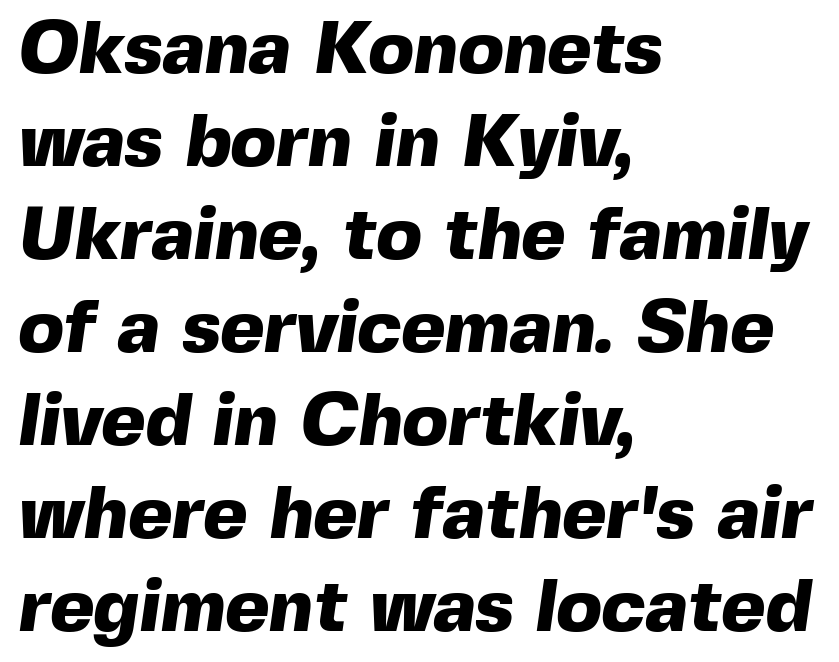
Do the characters align in a grid? No, the font is proportional. Check under the words: just untouched page. Caption: multi-line text, flush left, ragged right. Caption: standard tracking, unaltered. The typesetting leans heavy: a genuine bold.
